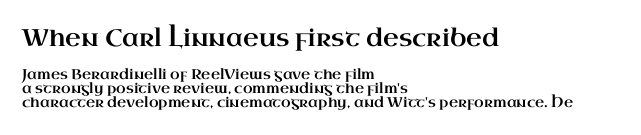
{"italic": "no", "underline": "no", "align": "left", "line_spacing": "tight", "line_spacing_ratio": 1.0, "letter_spacing": "normal", "letter_spacing_em": 0.0, "larger_block": "first", "size_ratio": 1.71, "glyph_px": 24}
